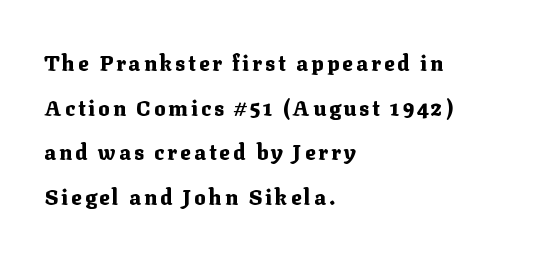
This sample trades compactness for vertical openness between lines. When letters stand straight like this, we call the style roman or upright. Plenty of ink on the page — the face is bold. Line beginnings align vertically; line endings do not. Honestly, there is no underline to notice here at all.
